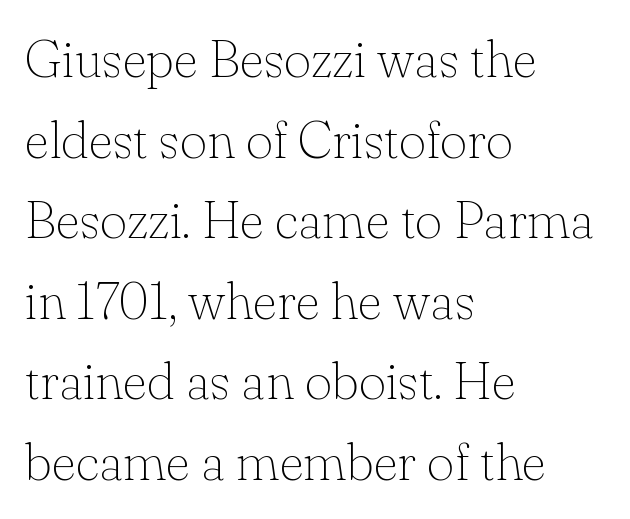
This is serif lettering, the kind often seen in printed books. Rendered with straight, roman letterforms. Reading down the column, the eye jumps a familiar distance to each next line. Where is the straight margin? On the left.
